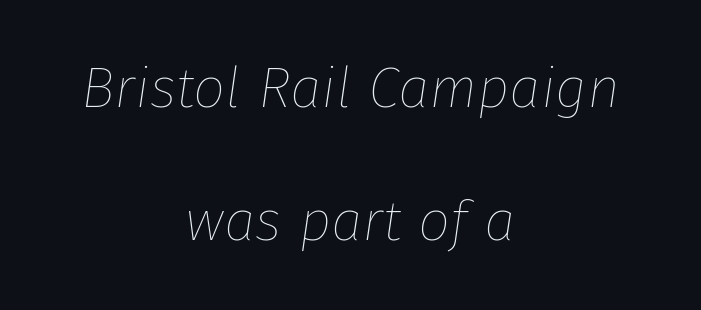
The image shows 57 px thin type, italic (leaning right); set centered, loose line spacing (2.34x), normal letter spacing, not underlined; low stroke contrast and a medium x-height.
